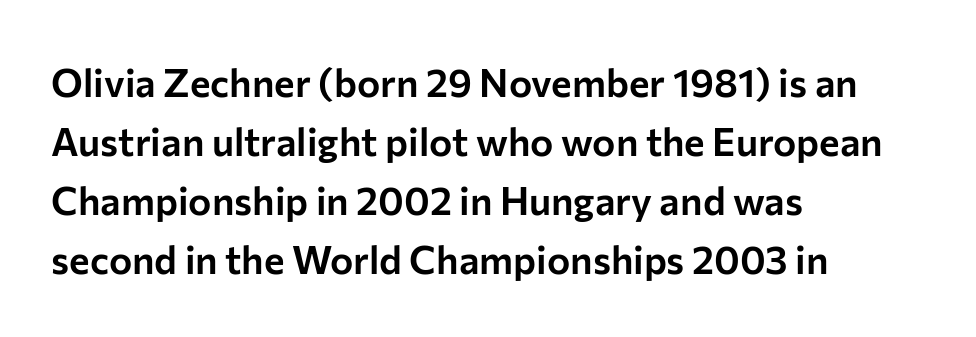
Glyph-to-glyph distance matches everyday printed text. The ragged edge is on the right, which tells us the setting is flush left. If you drew a line through each stem, it would be perfectly vertical. Serif or sans? Sans — the stroke terminals are bare. Here the designer chose a conventional face with non-uniform glyph widths.
